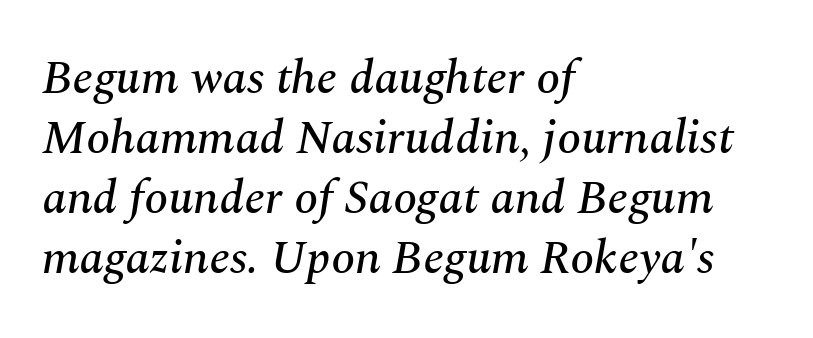
{"serif": "yes", "italic": "yes", "lean": "right", "slant_degrees": 10, "width": "normal", "stroke_contrast": "medium", "x_height": "medium", "monospaced": "no", "underline": "no", "align": "left", "line_spacing": "normal", "line_spacing_ratio": 1.25, "letter_spacing": "normal", "letter_spacing_em": 0.0, "glyph_px": 48}
